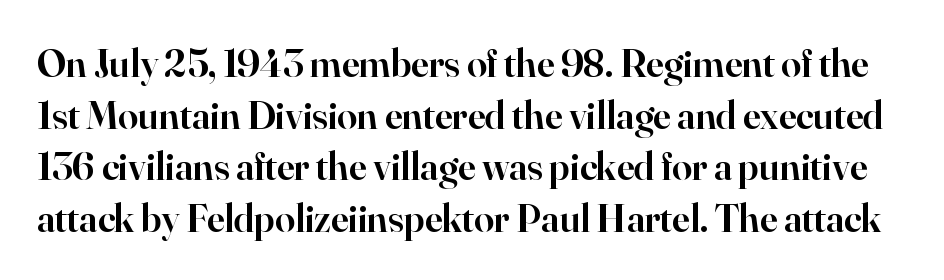
These lines carry some extra weight — a demibold, not a full bold. Caption: standard tracking, unaltered. The rendering shows small feet on the letterforms — a serif design. Notice how the stems are strictly vertical — no italics here.
